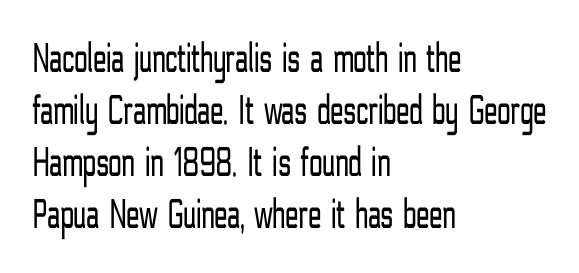
Q: Is the text bold? A: No.
Q: Is the text italic (slanted)? A: No, it is upright.
Q: Is the typeface a serif or a sans-serif typeface? A: Sans-serif.
Q: Is the text underlined? A: No.
Q: How is the paragraph aligned? A: Left-aligned.
Q: Is the spacing between letters normal or unusually wide? A: Normal.
Q: Width (condensed, normal, or wide)? A: Condensed.
Q: Stroke contrast? A: Low.
Q: x-height? A: Medium.
Q: Monospaced? A: No.
